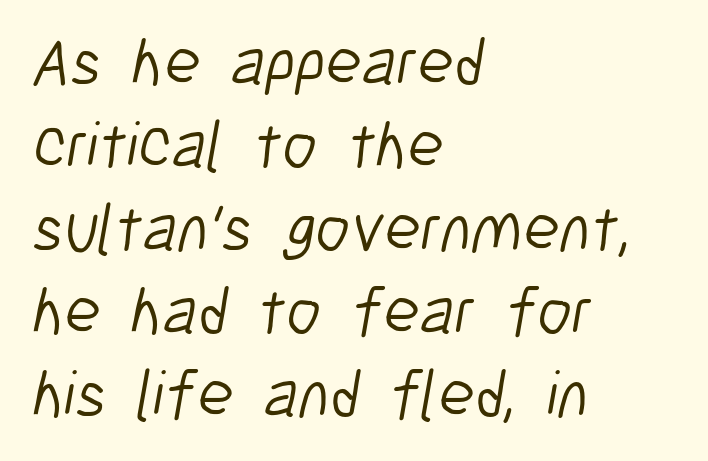
{"serif": "no", "bold": "no", "weight": "light", "width": "condensed", "stroke_contrast": "low", "x_height": "medium", "monospaced": "no", "underline": "no", "align": "left", "line_spacing_ratio": 1.24, "letter_spacing": "normal", "letter_spacing_em": 0.0, "glyph_px": 67}
